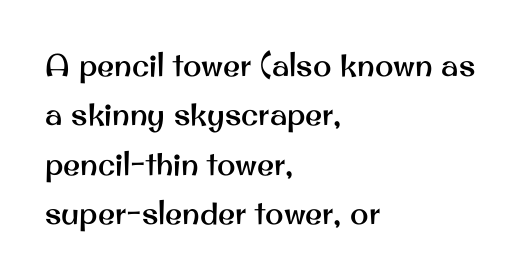
The image shows 31 px sans-serif type, upright; set left-aligned, normal line spacing (1.59x), normal letter spacing, not underlined; medium stroke contrast and a small x-height.
